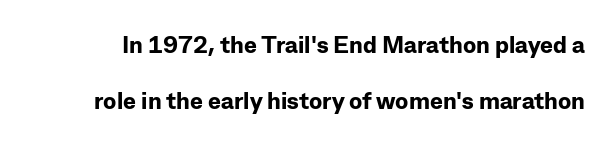
The glyphs are unaccompanied by any horizontal stroke below them. This is roman type, the default non-slanted kind. A great deal of white space separates one row of letters from the next. Is the letter spacing exaggerated? No — it looks like the ordinary default. Does the weight exceed regular? Yes, all the way to bold.
